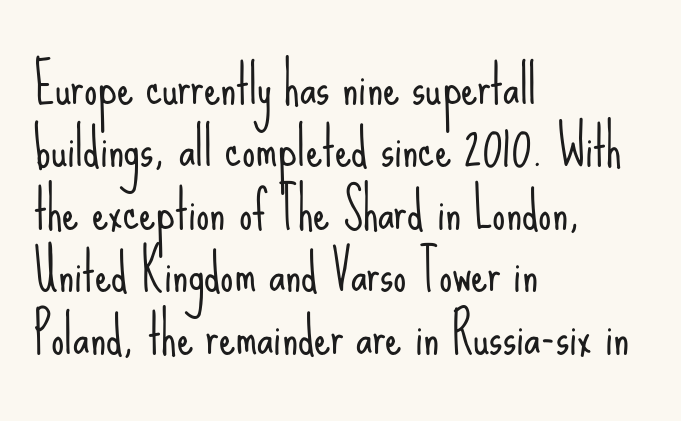
{"serif": "no", "italic": "no", "bold": "no", "weight": "light", "width": "condensed", "stroke_contrast": "low", "x_height": "small", "monospaced": "no", "underline": "no", "align": "left", "line_spacing_ratio": 1.2, "letter_spacing": "normal", "letter_spacing_em": 0.0, "glyph_px": 52}
